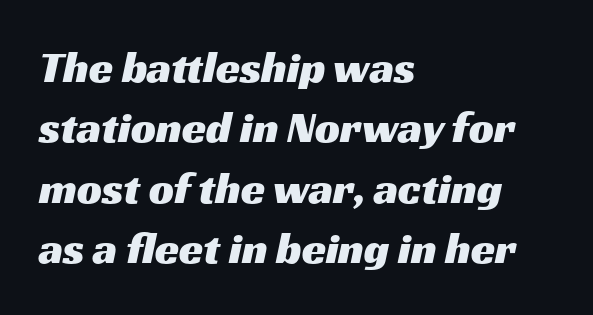
Caption: multi-line text, flush left, ragged right. Bare-footed words on every line. Think of a printed novel: that variable character pitch is what you see here. No feet cap the strokes, marking this as sans-serif type. The rendering keeps characters at their native spacing. Whoever set this chose a conventional vertical rhythm.
